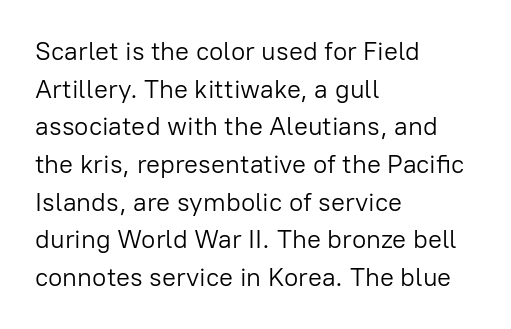
This sample is left-justified, so line endings fall wherever the words run out. Short note: letters normally spaced. These lines were composed using upright roman letters. Nothing heavy about these letters — not bold at all. The glyphs are unaccompanied by any horizontal stroke below them. Quick note: interline space is typical.
